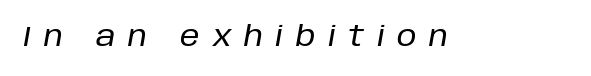
The image shows 28 px text type, italic (leaning right); set unusually wide letter spacing (+0.45 em), not underlined; low stroke contrast and a large x-height.
